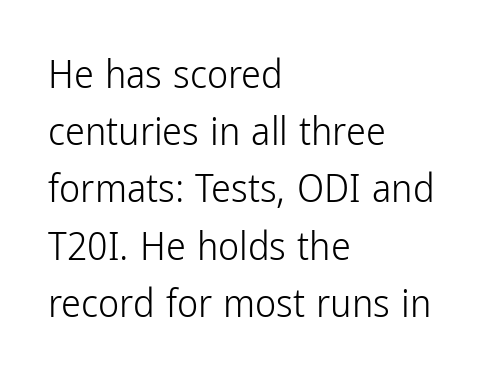
Q: Is the text bold? A: No.
Q: Is the text italic (slanted)? A: No, it is upright.
Q: Is the typeface a serif or a sans-serif typeface? A: Sans-serif.
Q: Is the text underlined? A: No.
Q: How is the paragraph aligned? A: Left-aligned.
Q: Is the spacing between letters normal or unusually wide? A: Normal.
Q: Is the spacing between lines tight, normal or loose? A: Normal.
Q: Width (condensed, normal, or wide)? A: Condensed.
Q: Stroke contrast? A: Low.
Q: x-height? A: Medium.
Q: Monospaced? A: No.
